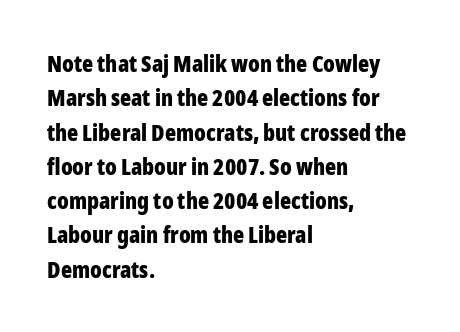
{"italic": "no", "bold": "yes", "underline": "no", "align": "left", "line_spacing": "normal", "line_spacing_ratio": 1.49, "letter_spacing": "normal", "letter_spacing_em": 0.0, "glyph_px": 23}
